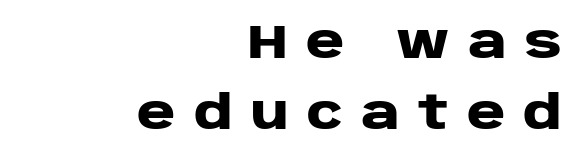
{"serif": "no", "italic": "no", "bold": "yes", "weight": "heavy", "width": "wide", "stroke_contrast": "low", "x_height": "large", "monospaced": "no", "underline": "no", "align": "right", "line_spacing": "normal", "line_spacing_ratio": 1.51, "letter_spacing": "wide", "letter_spacing_em": 0.39, "glyph_px": 47}
